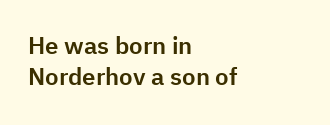
{"italic": "no", "underline": "no", "align": "left", "line_spacing": "normal", "line_spacing_ratio": 1.29, "letter_spacing": "normal", "letter_spacing_em": 0.0, "glyph_px": 24}
